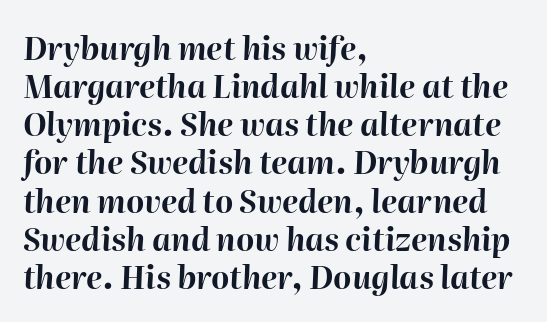
{"italic": "yes", "lean": "right", "slant_degrees": 2, "bold": "yes", "weight": "bold", "width": "normal", "stroke_contrast": "high", "x_height": "medium", "monospaced": "no", "underline": "no", "align": "left", "line_spacing_ratio": 1.23, "letter_spacing": "normal", "letter_spacing_em": 0.0, "glyph_px": 31}
